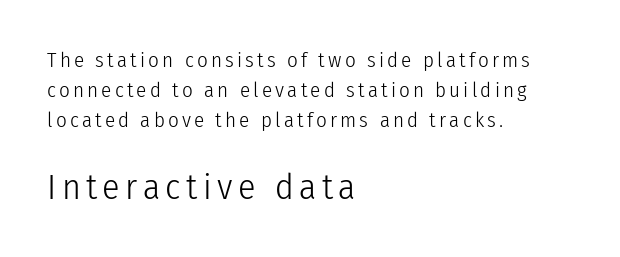
The image shows 36 px light, condensed sans-serif type, upright; set left-aligned, normal line spacing (1.42x), not underlined; the second (bottom) block is 1.71x larger; low stroke contrast and a medium x-height.
